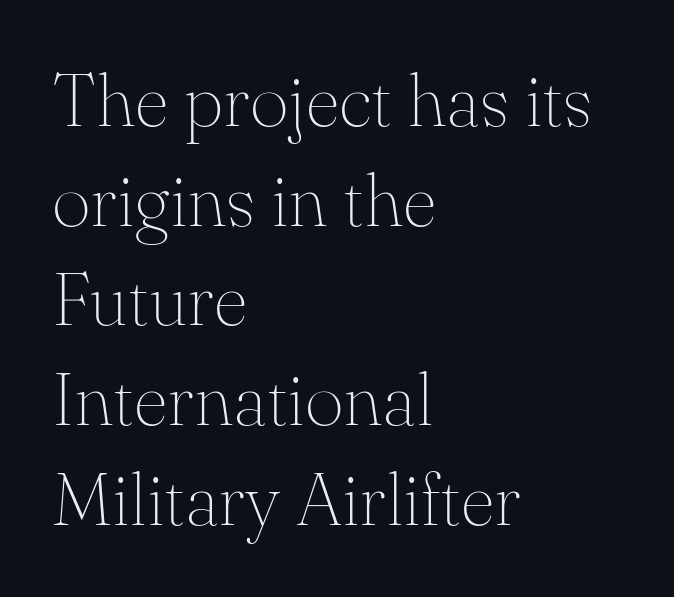
The image shows 75 px thin serif type, upright; set left-aligned, normal line spacing (1.33x), normal letter spacing, not underlined; medium stroke contrast and a small x-height.
